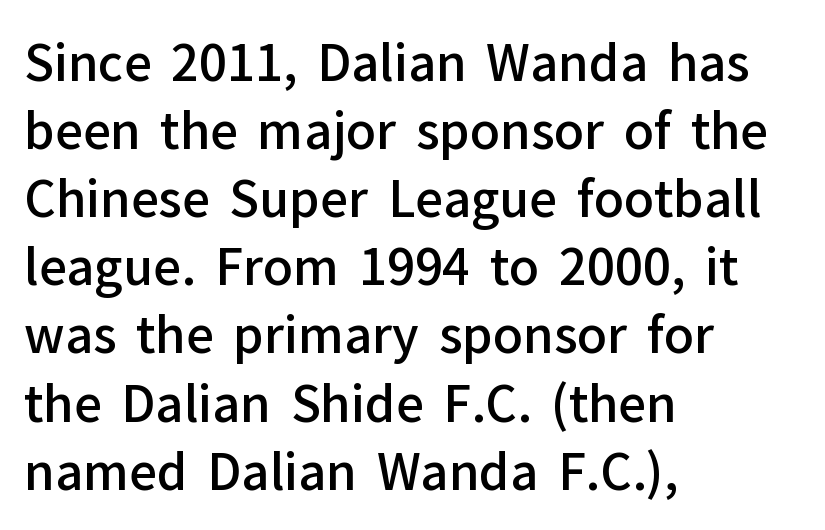
The image shows 49 px semibold sans-serif type, upright; set left-aligned, normal line spacing (1.39x), normal letter spacing, not underlined; low stroke contrast and a medium x-height.
